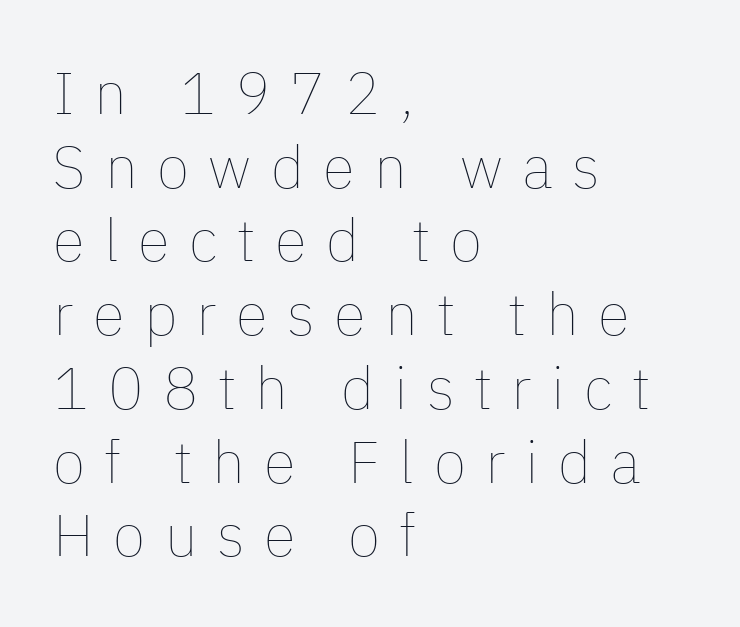
{"italic": "no", "bold": "no", "weight": "thin", "width": "normal", "stroke_contrast": "low", "x_height": "medium", "monospaced": "no", "underline": "no", "align": "left", "line_spacing": "normal", "line_spacing_ratio": 1.25, "letter_spacing": "wide", "letter_spacing_em": 0.33, "glyph_px": 59}
